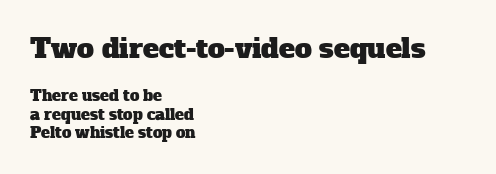
Q: Is the text underlined? A: No.
Q: How is the paragraph aligned? A: Left-aligned.
Q: Is the spacing between letters normal or unusually wide? A: Normal.
Q: Which block of text is set in a larger size, the first (top) or the second (bottom)? A: The first (top) one.
